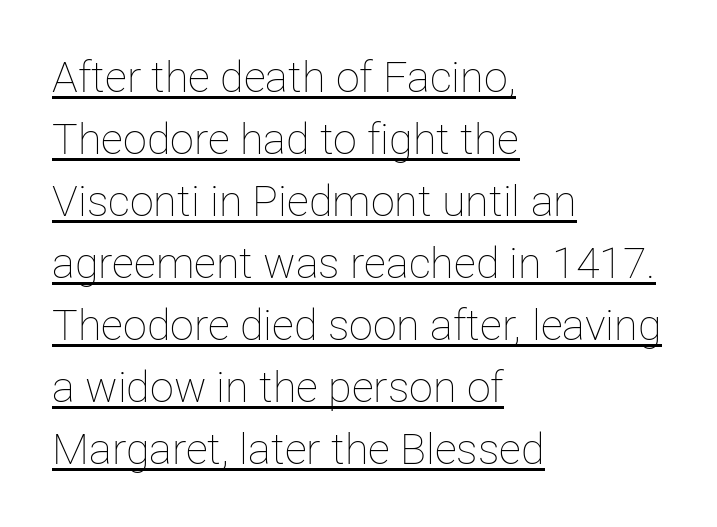
Heaviness? Minimal to ordinary, like unemphasized prose. How are the letters spaced? Ordinarily, with no added tracking. A typographer would call this underscored text. Each new line begins a customary step beneath the previous one.
